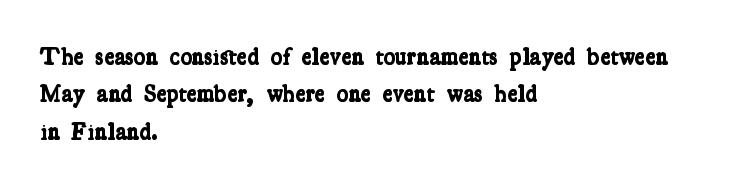
Leading: standard. Plenty of ink on the page — the face is bold. Letter spacing: default. These lines stack with their left ends in a neat column.
